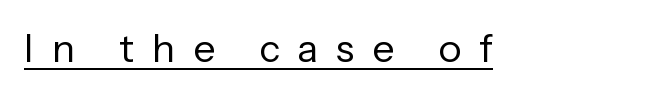
{"serif": "no", "italic": "no", "bold": "no", "weight": "regular", "width": "normal", "stroke_contrast": "low", "x_height": "medium", "monospaced": "no", "underline": "yes", "letter_spacing": "wide", "letter_spacing_em": 0.46, "glyph_px": 39}
